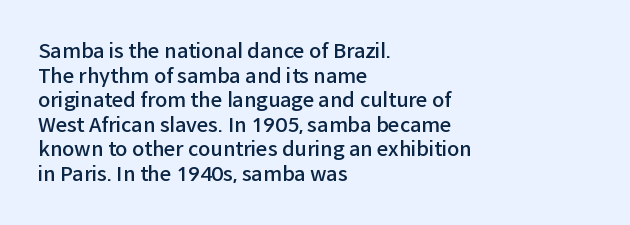
Q: Is the text bold? A: Semi-bold.
Q: Is the text italic (slanted)? A: No, it is upright.
Q: Is the text underlined? A: No.
Q: How is the paragraph aligned? A: Left-aligned.
Q: Is the spacing between letters normal or unusually wide? A: Normal.
